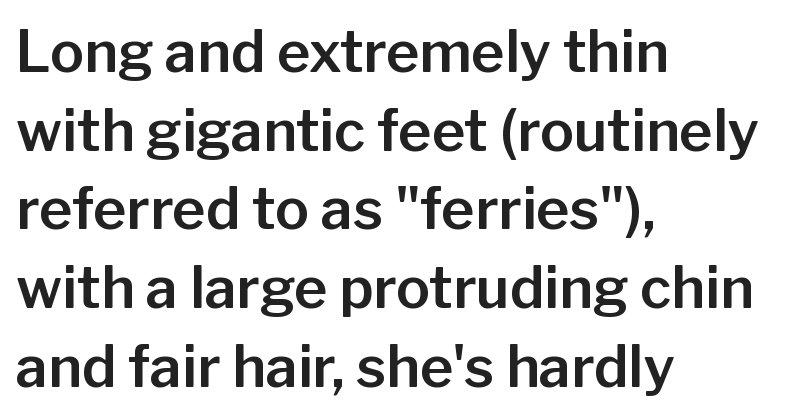
{"serif": "no", "italic": "no", "width": "normal", "stroke_contrast": "low", "x_height": "medium", "monospaced": "no", "underline": "no", "align": "left", "line_spacing": "normal", "line_spacing_ratio": 1.38, "letter_spacing": "normal", "letter_spacing_em": 0.0, "glyph_px": 57}
